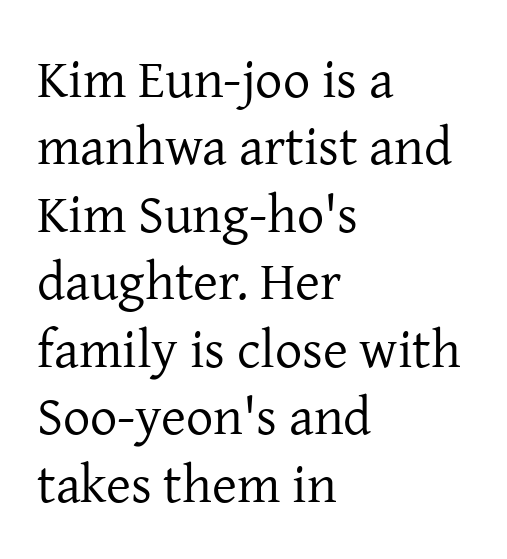
The passage is arranged the way most books set body copy — flush left. The vertical gap from one line to the next is medium. The string is rendered with underlining switched off. The passage shown is not bold in any degree. Think of a printed novel: that variable character pitch is what you see here. Old-style or modern, the face here clearly has serifs.
